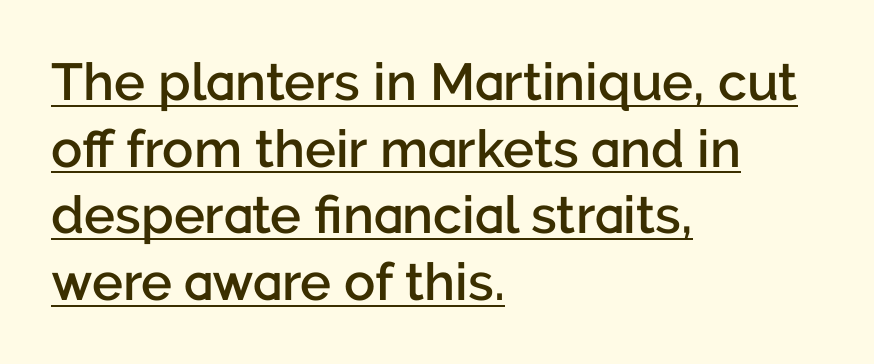
The ragged edge is on the right, which tells us the setting is flush left. Characters remain perfectly vertical along every line. To sum up the face: it is a sans, with no serifs. The rows are spaced the way most documents space them. The passage shown is typed in a proportional face where columns would drift. The words here are underlined.
